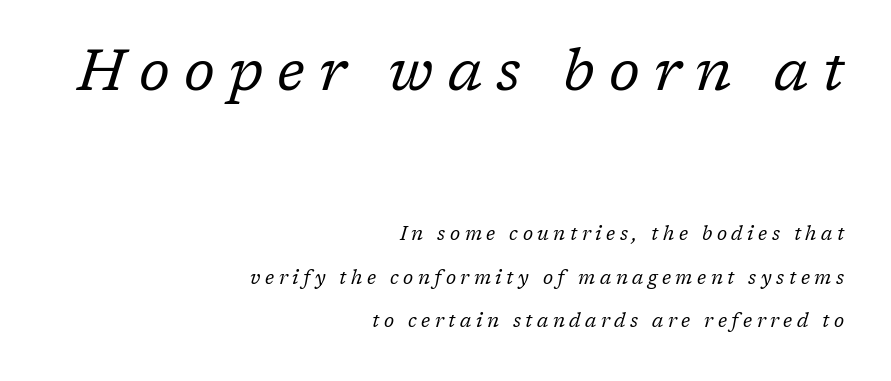
The image shows 58 px regular-weight serif type, italic (leaning right); set right-aligned, loose line spacing (2.29x), unusually wide letter spacing (+0.24 em), not underlined; the first (top) block is 3.05x larger; low stroke contrast and a medium x-height.
